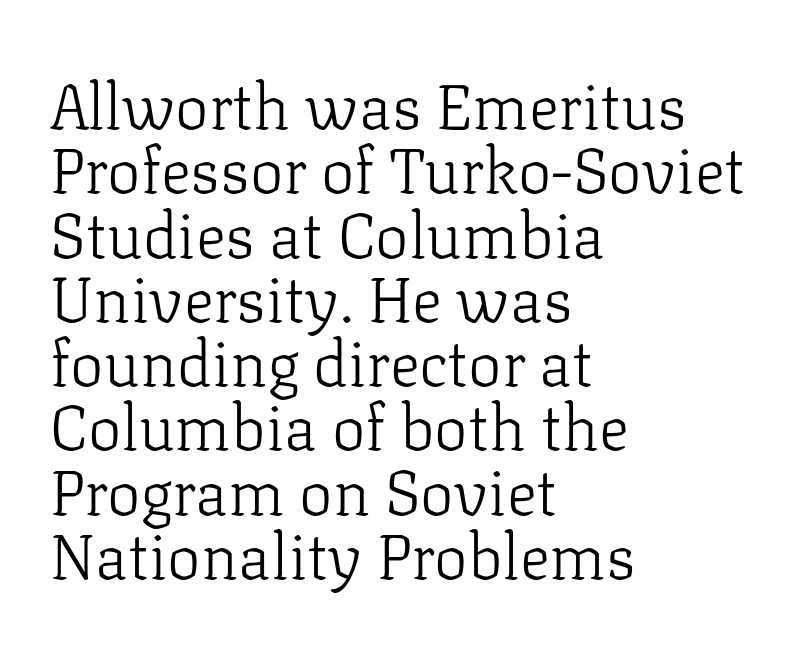
The space beneath each line is pristine and unruled. These lines were composed using upright roman letters. Type style note: has serifs. You could not count columns in this text — the font is proportionally spaced. Tracking value appears to be zero — textbook default spacing. Each new line begins almost immediately beneath the previous one.
